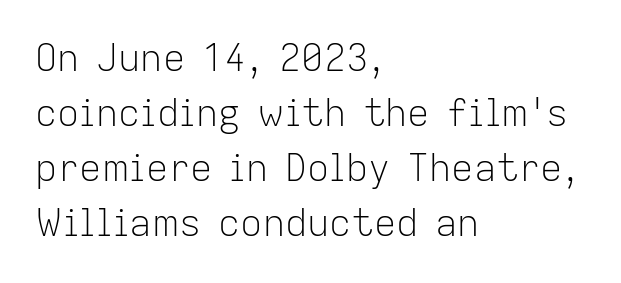
If you drew a ruler down the left edge, every line would touch it. Tracking here is standard; glyphs follow each other at the usual distance. Is there any slant? The stems are plumb. If you measured baseline to baseline, you'd find a middling distance.
